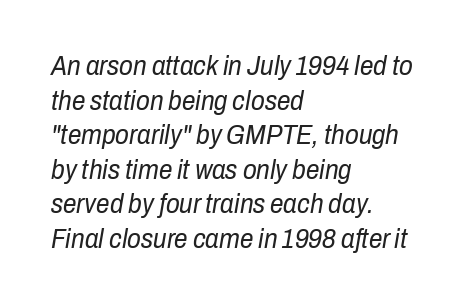
Q: Is the text bold? A: No.
Q: Is the text italic (slanted)? A: Yes, it leans right by about 10 degrees.
Q: Is the text underlined? A: No.
Q: How is the paragraph aligned? A: Left-aligned.
Q: Is the spacing between letters normal or unusually wide? A: Normal.
Q: Is the spacing between lines tight, normal or loose? A: Normal.
